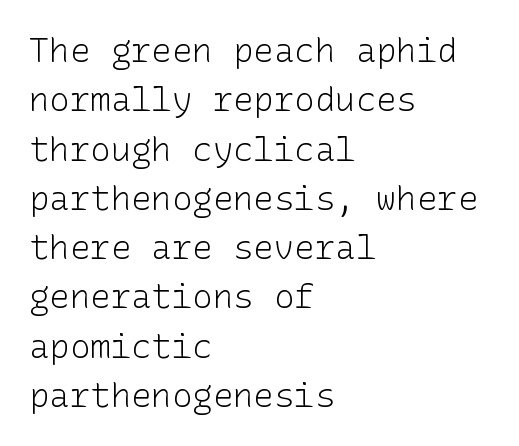
It's the straight-up-and-down kind of type. Caption: multi-line text, flush left, ragged right. Nothing heavy about these letters — not bold at all. Note: no serifs on the glyphs. The designer left line spacing at the default. Bare-footed words on every line.
